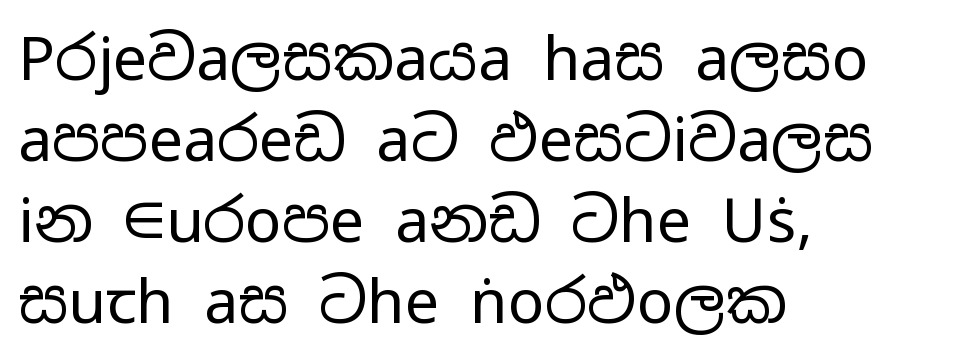
The image shows 61 px regular-weight, wide sans-serif type, upright; set left-aligned, normal line spacing (1.33x), normal letter spacing, not underlined; low stroke contrast and a medium x-height.
